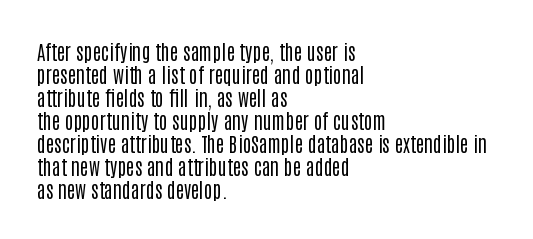
The image shows 20 px text type, upright; set left-aligned, tight line spacing (1.15x), normal letter spacing, not underlined.
